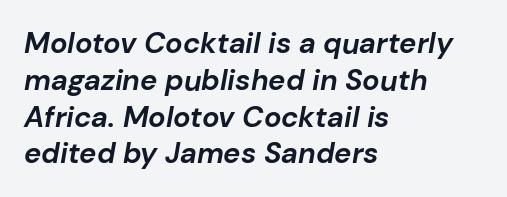
Q: Is the text bold? A: Yes.
Q: Is the text italic (slanted)? A: Yes, it leans right by about 10 degrees.
Q: Is the text underlined? A: No.
Q: How is the paragraph aligned? A: Left-aligned.
Q: Is the spacing between letters normal or unusually wide? A: Normal.
Q: Is the spacing between lines tight, normal or loose? A: Normal.
Q: Width (condensed, normal, or wide)? A: Normal.
Q: Stroke contrast? A: Low.
Q: x-height? A: Medium.
Q: Monospaced? A: No.
